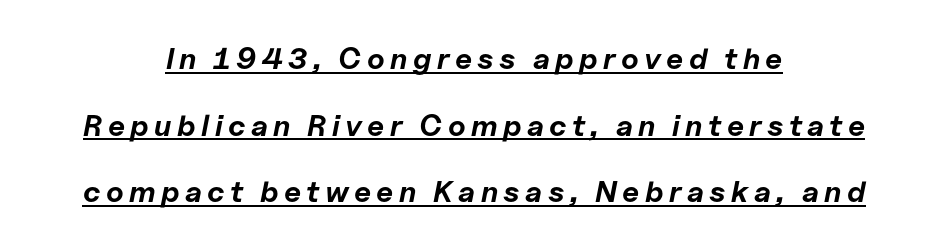
Caption: bold face, heavy strokes. The passage is arranged like a title page — every line centered. The letters advance in unequal steps, a hallmark of proportional type. If you measured baseline to baseline, you'd find a long distance. These lines were composed using italics. Quick note: underline on.
